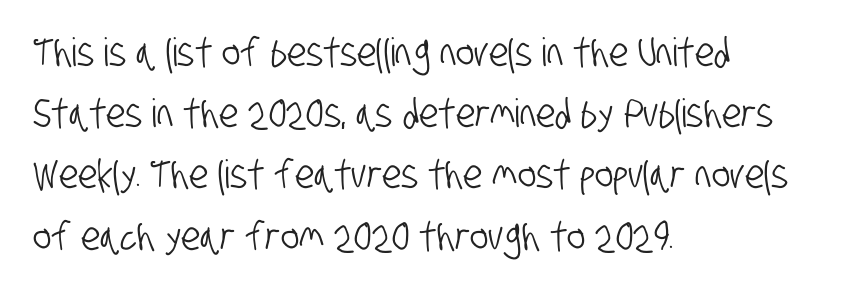
Q: Is the typeface a serif or a sans-serif typeface? A: Sans-serif.
Q: Is the text underlined? A: No.
Q: How is the paragraph aligned? A: Left-aligned.
Q: Is the spacing between letters normal or unusually wide? A: Normal.
Q: Is the spacing between lines tight, normal or loose? A: Normal.
Q: Width (condensed, normal, or wide)? A: Condensed.
Q: Stroke contrast? A: Low.
Q: x-height? A: Large.
Q: Monospaced? A: No.
